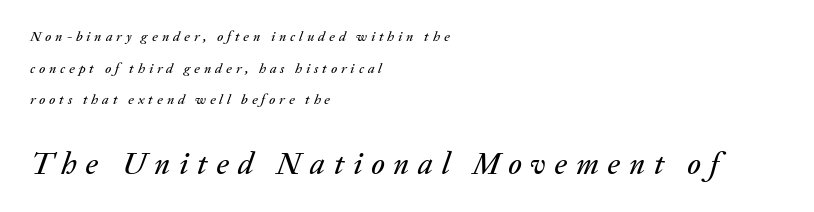
Q: Is the text italic (slanted)? A: Yes, it leans right by about 20 degrees.
Q: Is the text underlined? A: No.
Q: How is the paragraph aligned? A: Left-aligned.
Q: Is the spacing between letters normal or unusually wide? A: Unusually wide.
Q: Is the spacing between lines tight, normal or loose? A: Loose.
Q: Which block of text is set in a larger size, the first (top) or the second (bottom)? A: The second (bottom) one.
Q: Width (condensed, normal, or wide)? A: Normal.
Q: Stroke contrast? A: Medium.
Q: x-height? A: Medium.
Q: Monospaced? A: No.
